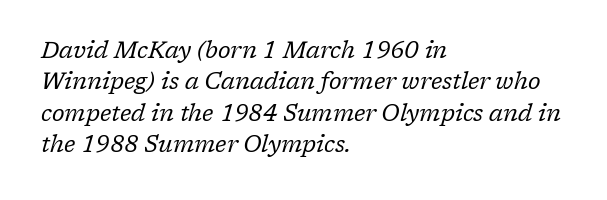
Q: Is the text bold? A: No.
Q: Is the text italic (slanted)? A: Yes, it leans right by about 17 degrees.
Q: Is the text underlined? A: No.
Q: How is the paragraph aligned? A: Left-aligned.
Q: Is the spacing between letters normal or unusually wide? A: Normal.
Q: Is the spacing between lines tight, normal or loose? A: Normal.
